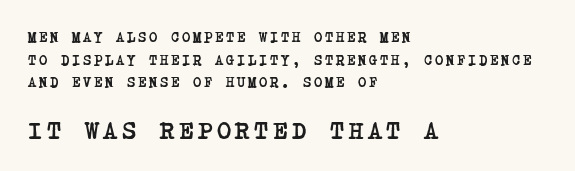
The image shows 24 px bold type; set left-aligned, normal line spacing (1.61x), unusually wide letter spacing (+0.2 em), not underlined; the second (bottom) block is 1.71x larger.
